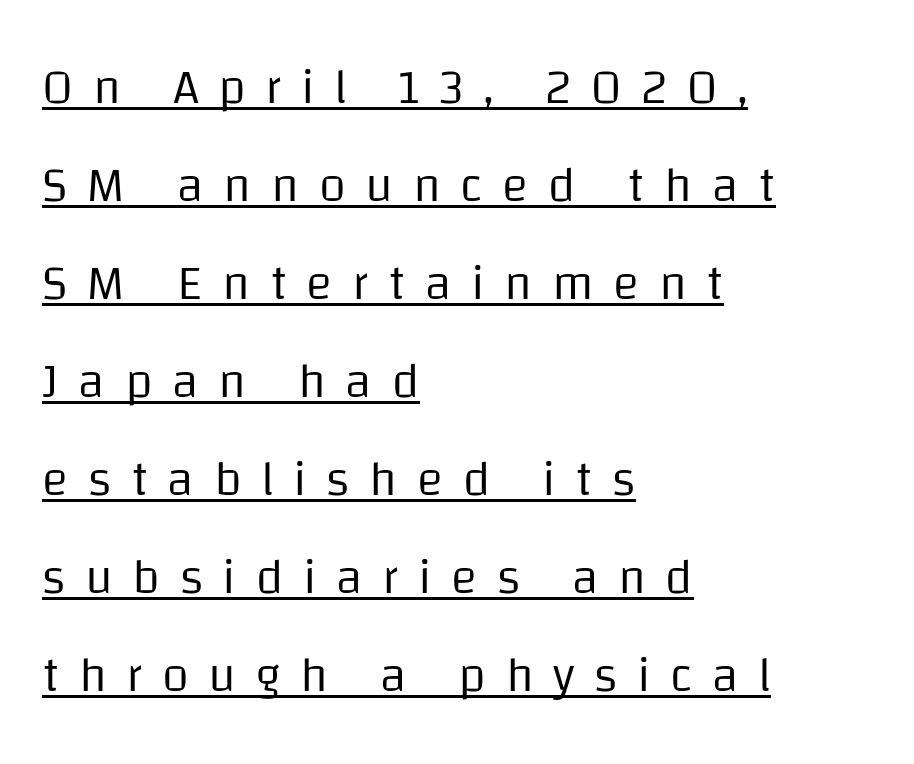
Q: Is the text bold? A: No.
Q: Is the text italic (slanted)? A: No, it is upright.
Q: Is the typeface a serif or a sans-serif typeface? A: Sans-serif.
Q: Is the text underlined? A: Yes.
Q: How is the paragraph aligned? A: Left-aligned.
Q: Is the spacing between letters normal or unusually wide? A: Unusually wide.
Q: Is the spacing between lines tight, normal or loose? A: Loose.
Q: Width (condensed, normal, or wide)? A: Normal.
Q: Stroke contrast? A: Low.
Q: x-height? A: Large.
Q: Monospaced? A: No.
